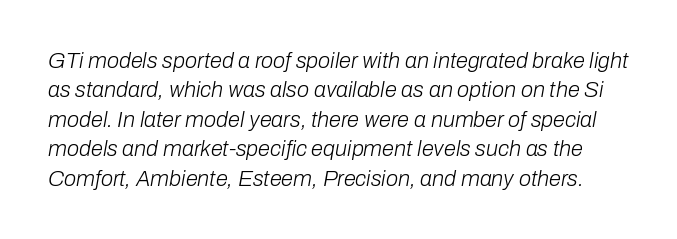
Q: Is the text bold? A: No.
Q: Is the text italic (slanted)? A: Yes, it leans right by about 10 degrees.
Q: Is the text underlined? A: No.
Q: Is the spacing between letters normal or unusually wide? A: Normal.
Q: Is the spacing between lines tight, normal or loose? A: Normal.
